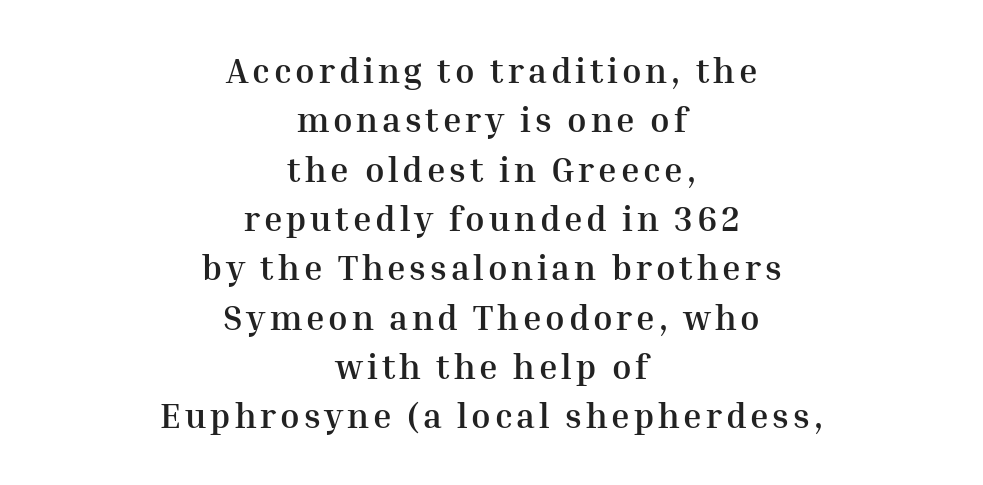
{"serif": "yes", "italic": "no", "bold": "yes", "weight": "semibold", "width": "normal", "stroke_contrast": "medium", "x_height": "medium", "monospaced": "no", "underline": "no", "align": "center", "line_spacing": "normal", "line_spacing_ratio": 1.41, "glyph_px": 35}
